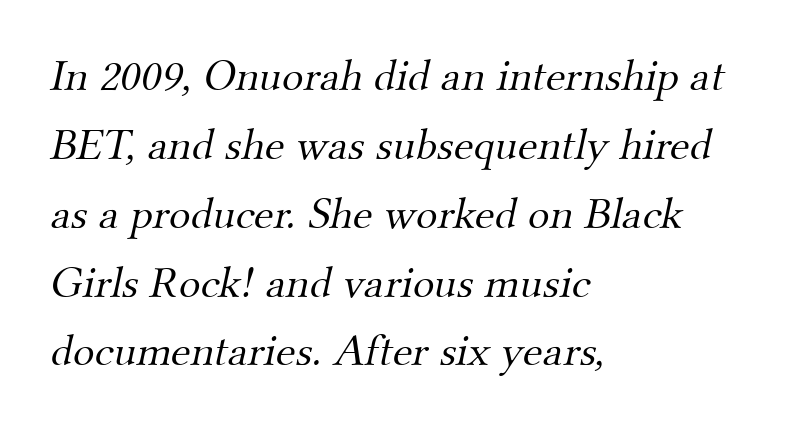
The image shows 45 px light serif type; set left-aligned, normal line spacing (1.53x), normal letter spacing, not underlined; medium stroke contrast and a small x-height.
